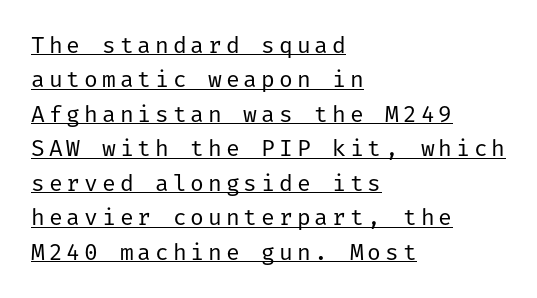
Q: Is the text bold? A: No.
Q: Is the text italic (slanted)? A: No, it is upright.
Q: Is the text underlined? A: Yes.
Q: How is the paragraph aligned? A: Left-aligned.
Q: Is the spacing between lines tight, normal or loose? A: Normal.
